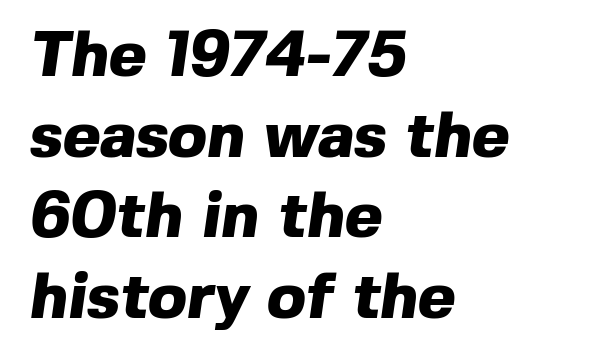
The image shows 64 px heavy sans-serif type; set left-aligned, normal line spacing (1.26x), normal letter spacing, not underlined; a medium x-height.
